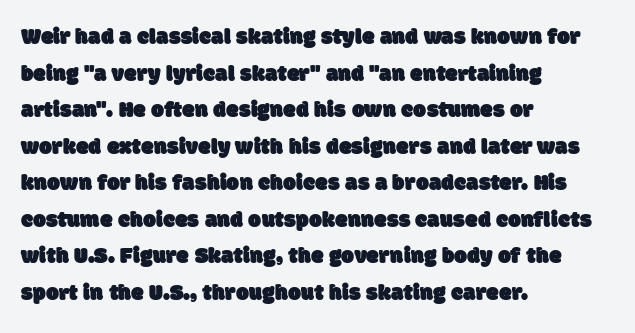
Q: Is the text underlined? A: No.
Q: How is the paragraph aligned? A: Left-aligned.
Q: Is the spacing between letters normal or unusually wide? A: Normal.
Q: Is the spacing between lines tight, normal or loose? A: Normal.
